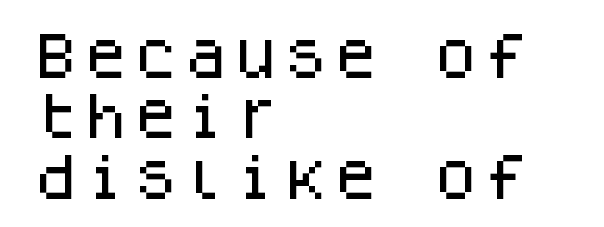
The image shows 50 px sans-serif type, upright, monospaced; set left-aligned, line spacing 1.21x, normal letter spacing, not underlined; low stroke contrast and a large x-height.
